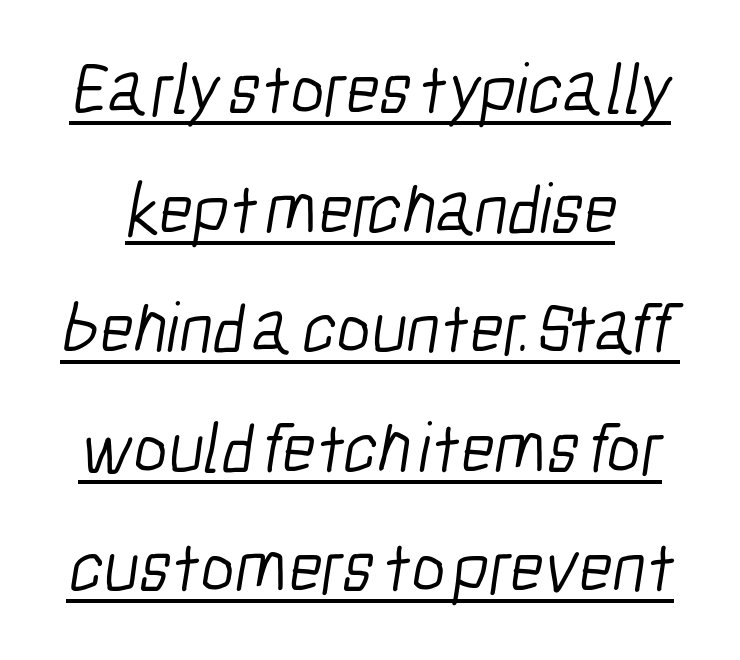
Q: Is the text bold? A: No.
Q: Is the typeface a serif or a sans-serif typeface? A: Sans-serif.
Q: Is the text underlined? A: Yes.
Q: Is the spacing between letters normal or unusually wide? A: Normal.
Q: Is the spacing between lines tight, normal or loose? A: Normal.
Q: Width (condensed, normal, or wide)? A: Condensed.
Q: Stroke contrast? A: Low.
Q: x-height? A: Medium.
Q: Monospaced? A: No.
